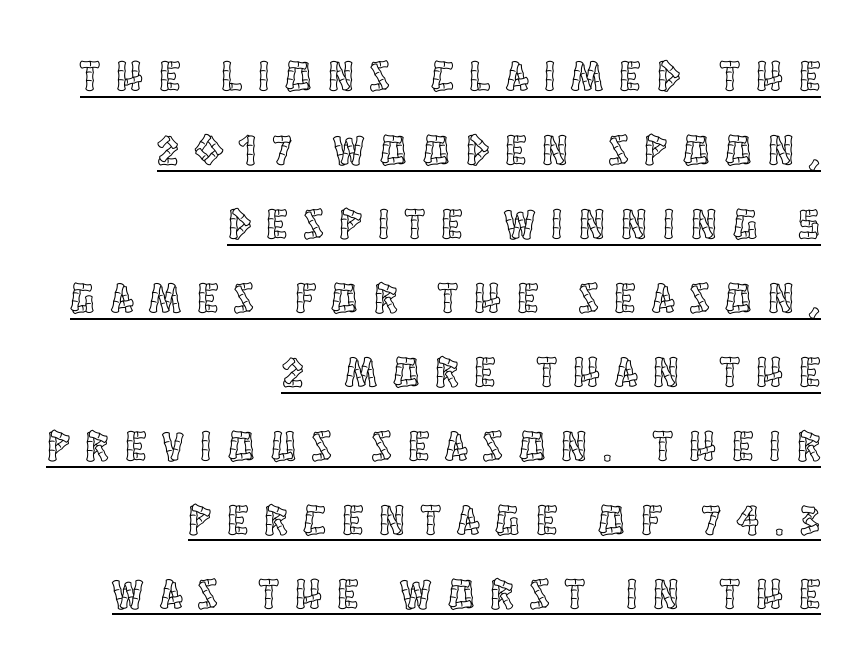
The image shows 43 px condensed type, upright; set right-aligned, line spacing 1.72x, unusually wide letter spacing (+0.38 em), underlined; a large x-height.
